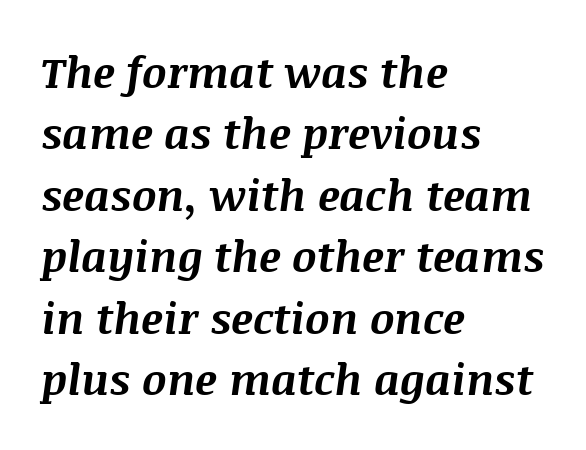
This rendering uses left alignment, leaving the right contour irregular. The gaps between neighbouring characters are ordinary and unremarkable. Looks like regular typesetting: each glyph gets only the width it needs. Only glyphs here, with clear space below each row.
